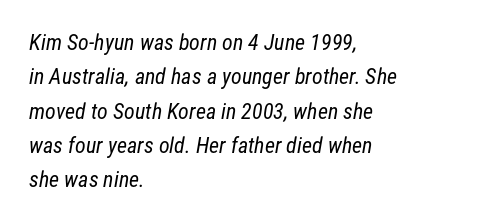
The image shows 22 px text type; set left-aligned, normal line spacing (1.56x), normal letter spacing, not underlined.
